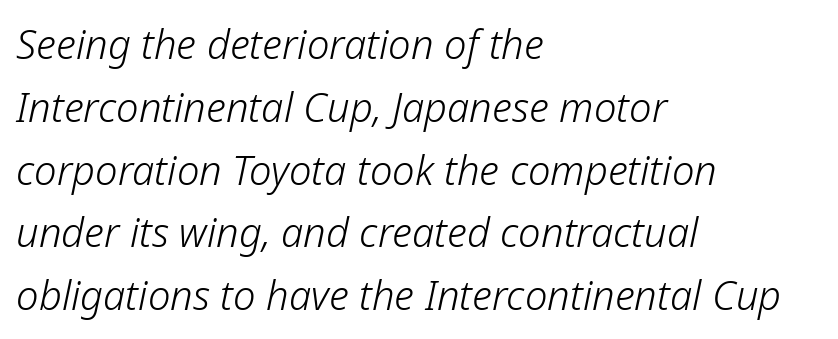
The image shows 40 px light type, italic (leaning right); set left-aligned, normal line spacing (1.57x), normal letter spacing, not underlined; low stroke contrast and a medium x-height.
